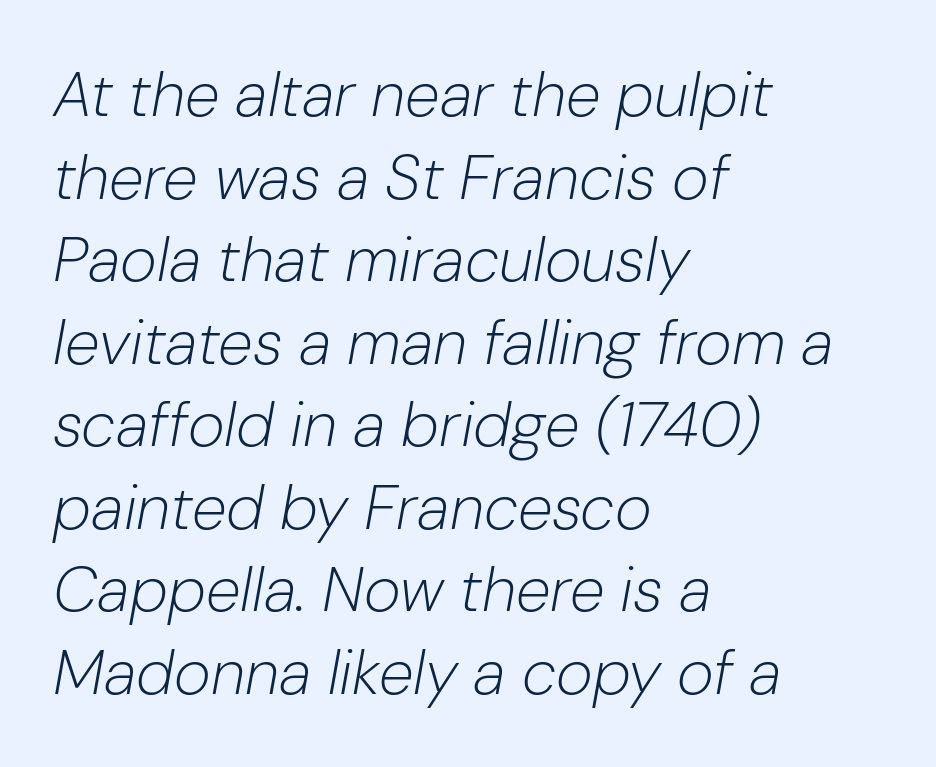
Each stroke keeps to a modest, everyday thickness or less. Rule under the text: the space is simply empty. Notice how descenders clear the ascenders below comfortably — that's standard leading. Every row of glyphs begins at an identical x-position on the left.
